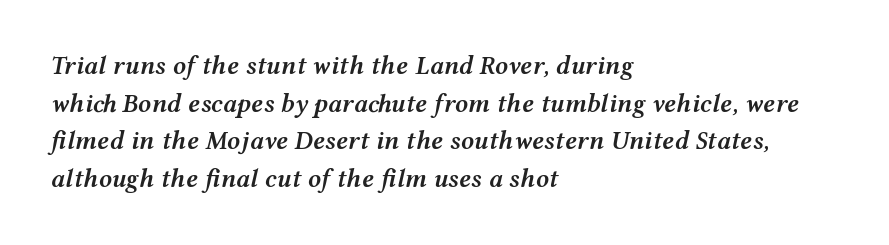
The image shows 26 px text type, italic (leaning right); set left-aligned, normal line spacing (1.45x), normal letter spacing, not underlined.
